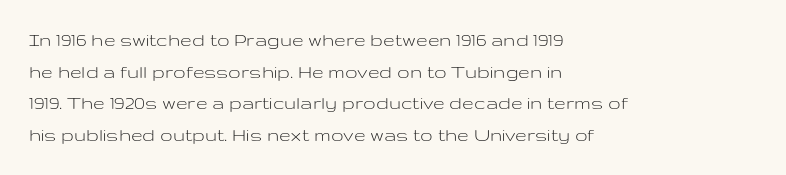
Style check: upright. Leftover space on each line is placed entirely after the last word. The rows are spaced the way most documents space them. The font is comparable to plain body text, perhaps lighter. Honestly, there is no underline to notice here at all. Nobody touched the tracking dial on this one.
